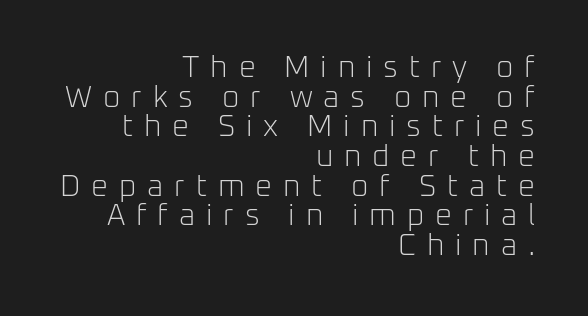
The image shows 30 px light sans-serif type, upright; set right-aligned, tight line spacing (0.99x), unusually wide letter spacing (+0.36 em), not underlined; low stroke contrast and a medium x-height.
